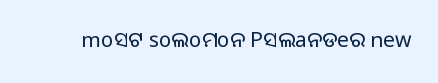
The passage shown is not underscored anywhere. The font's upright variant was chosen for this text. Stems here are at most as thick as an everyday book face. Observe the ordinary spacing: letters are neighbours, not strangers.
